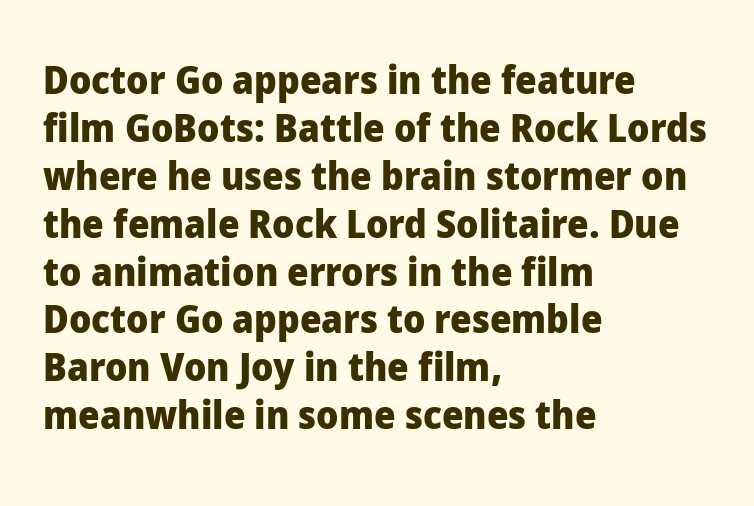
The image shows 38 px heavy sans-serif type, upright; set left-aligned, normal line spacing (1.26x), normal letter spacing, not underlined; low stroke contrast and a medium x-height.
